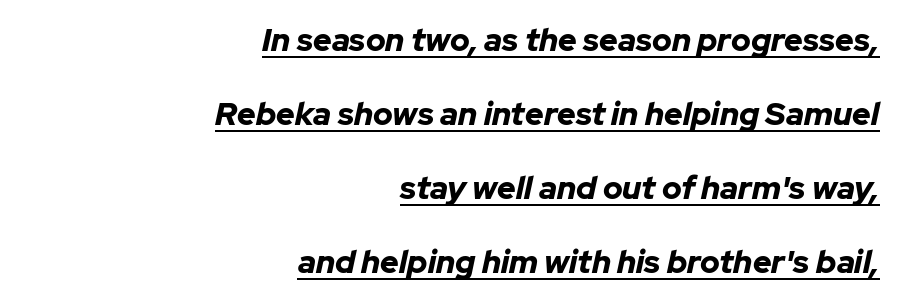
{"italic": "yes", "lean": "right", "slant_degrees": 12, "bold": "yes", "weight": "bold", "width": "normal", "stroke_contrast": "low", "x_height": "medium", "monospaced": "no", "underline": "yes", "align": "right", "line_spacing": "loose", "line_spacing_ratio": 2.31, "letter_spacing": "normal", "letter_spacing_em": 0.0, "glyph_px": 32}
